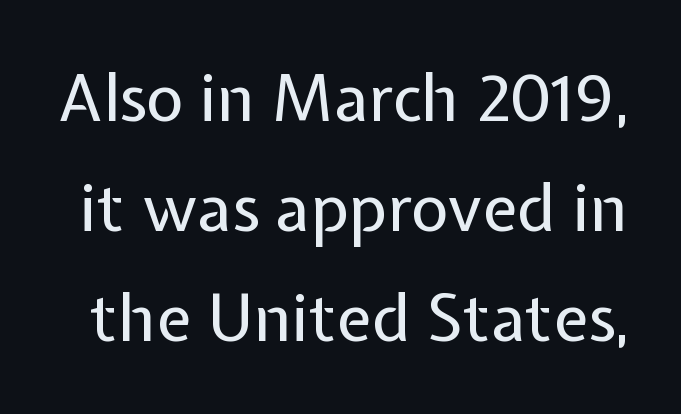
{"serif": "no", "italic": "no", "bold": "no", "weight": "regular", "width": "normal", "stroke_contrast": "low", "x_height": "medium", "monospaced": "no", "underline": "no", "line_spacing": "normal", "line_spacing_ratio": 1.69, "letter_spacing": "normal", "letter_spacing_em": 0.0, "glyph_px": 65}
